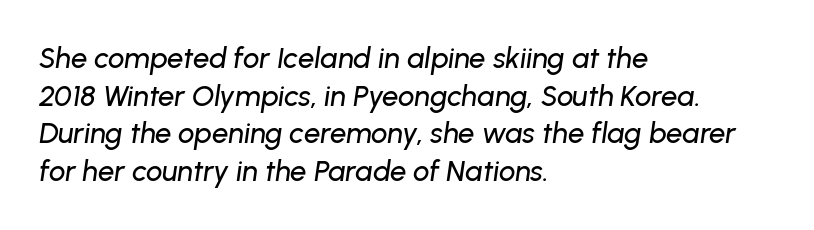
{"italic": "yes", "lean": "right", "slant_degrees": 8, "width": "normal", "stroke_contrast": "low", "x_height": "medium", "monospaced": "no", "underline": "no", "align": "left", "line_spacing": "normal", "line_spacing_ratio": 1.3, "letter_spacing": "normal", "letter_spacing_em": 0.0, "glyph_px": 29}
